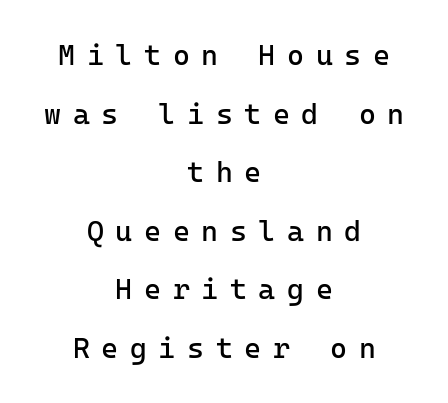
The image shows 29 px regular-weight sans-serif type, upright, monospaced; set centered, loose line spacing (2.02x), unusually wide letter spacing (+0.4 em), not underlined; low stroke contrast and a medium x-height.
